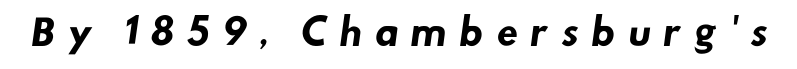
Check under the words: just untouched page. Does the type have serifs? No, each stem ends abruptly. Notice how thick the strokes are: this is what a full bold looks like. Loose tracking; the words dissolve into strings of separated letters. A typesetter would call this proportional, since set widths differ per character.
